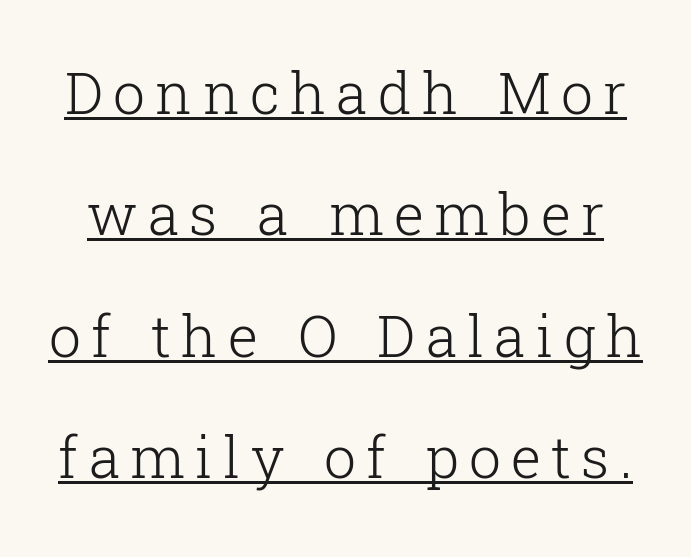
Q: Is the text bold? A: No.
Q: Is the text italic (slanted)? A: No, it is upright.
Q: Is the typeface a serif or a sans-serif typeface? A: Serif.
Q: Is the text underlined? A: Yes.
Q: Is the spacing between lines tight, normal or loose? A: Loose.
Q: Width (condensed, normal, or wide)? A: Normal.
Q: Stroke contrast? A: Low.
Q: x-height? A: Medium.
Q: Monospaced? A: No.
